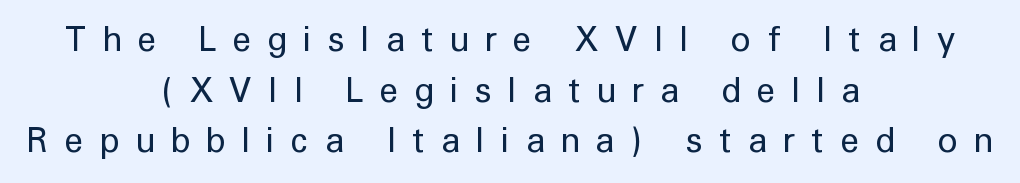
The image shows 34 px regular-weight sans-serif type, upright; set centered, normal line spacing (1.49x), unusually wide letter spacing (+0.49 em), not underlined; low stroke contrast and a medium x-height.
